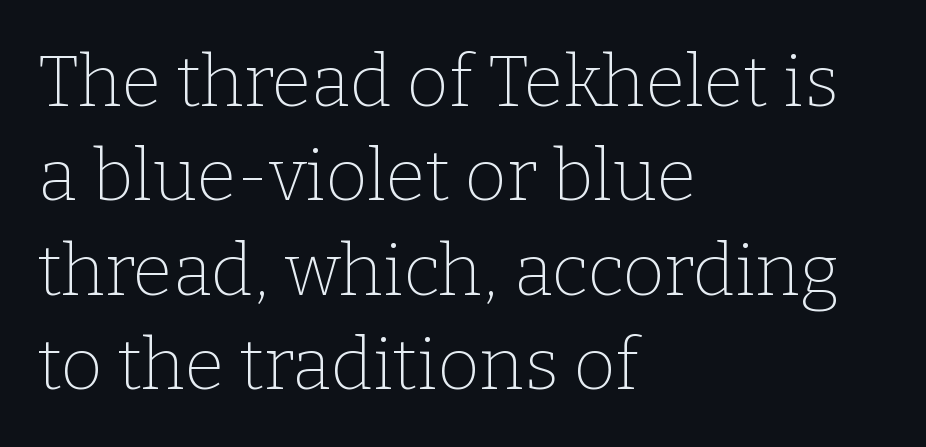
The image shows 72 px thin serif type, upright; set left-aligned, normal line spacing (1.31x), normal letter spacing, not underlined; low stroke contrast and a medium x-height.
